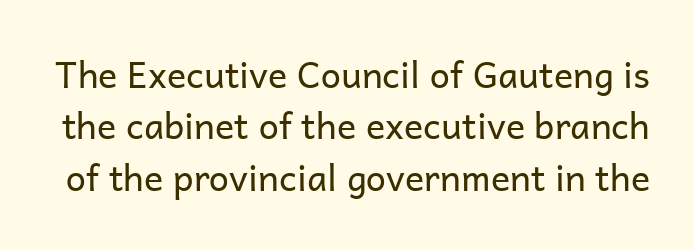
Q: Is the text bold? A: No.
Q: Is the text italic (slanted)? A: No, it is upright.
Q: Is the typeface a serif or a sans-serif typeface? A: Sans-serif.
Q: Is the text underlined? A: No.
Q: Is the spacing between letters normal or unusually wide? A: Normal.
Q: Is the spacing between lines tight, normal or loose? A: Normal.
Q: Width (condensed, normal, or wide)? A: Normal.
Q: Stroke contrast? A: Low.
Q: x-height? A: Medium.
Q: Monospaced? A: No.
